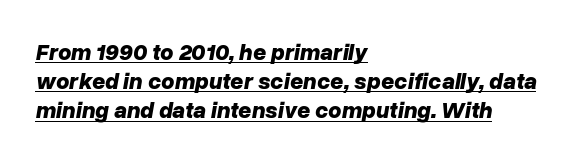
The image shows 23 px bold type, italic (leaning right); set left-aligned, normal line spacing (1.27x), normal letter spacing, underlined.
